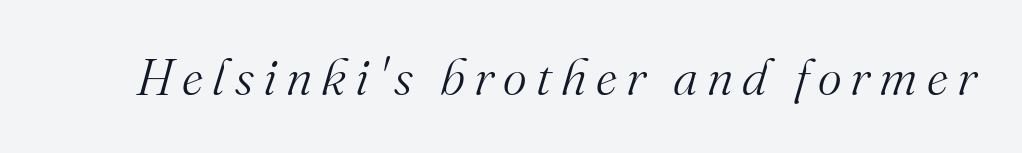
{"serif": "yes", "italic": "yes", "lean": "right", "slant_degrees": 16, "bold": "no", "weight": "light", "width": "normal", "stroke_contrast": "medium", "x_height": "small", "monospaced": "no", "underline": "no", "glyph_px": 51}
